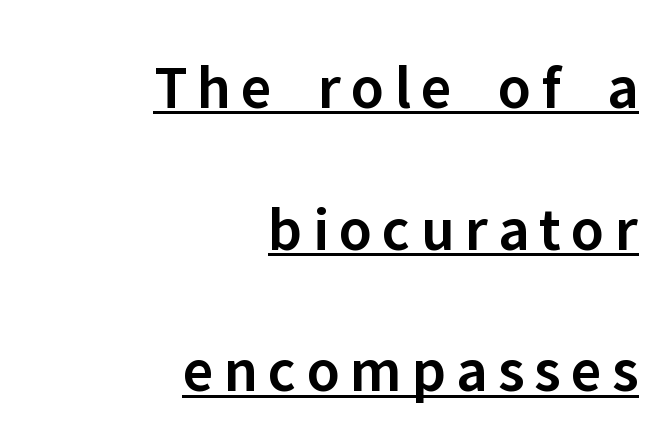
{"serif": "no", "italic": "no", "bold": "semi", "weight": "semibold", "width": "normal", "stroke_contrast": "low", "x_height": "medium", "monospaced": "no", "underline": "yes", "align": "right", "line_spacing": "loose", "line_spacing_ratio": 2.25, "glyph_px": 63}
